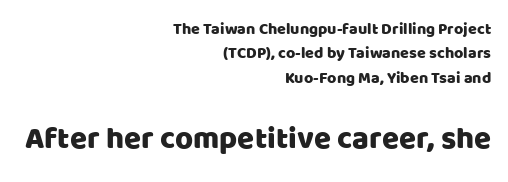
The image shows 31 px sans-serif type, upright; set right-aligned, normal line spacing (1.52x), normal letter spacing, not underlined; the second (bottom) block is 1.94x larger; low stroke contrast and a large x-height.
